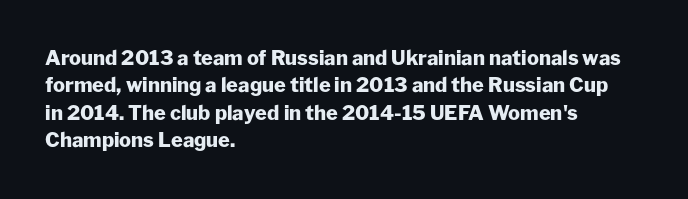
{"italic": "no", "bold": "yes", "underline": "no", "align": "left", "line_spacing": "normal", "line_spacing_ratio": 1.37, "letter_spacing": "normal", "letter_spacing_em": 0.0, "glyph_px": 20}
